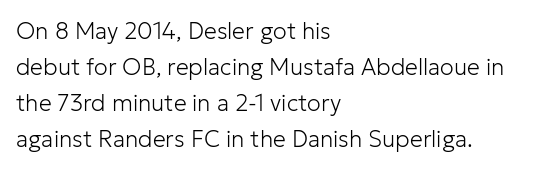
Q: Is the text bold? A: No.
Q: Is the text italic (slanted)? A: No, it is upright.
Q: Is the text underlined? A: No.
Q: How is the paragraph aligned? A: Left-aligned.
Q: Is the spacing between letters normal or unusually wide? A: Normal.
Q: Is the spacing between lines tight, normal or loose? A: Normal.
